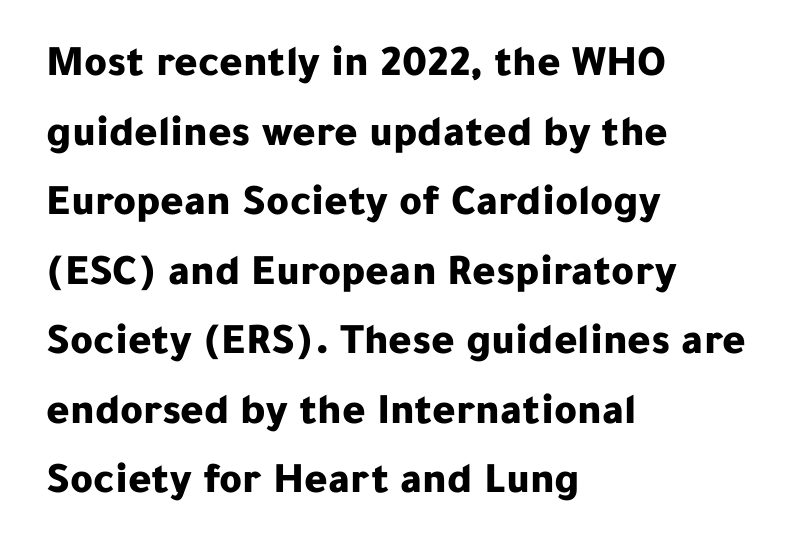
Underlining? Definitely not there. Typographic density is high because the face is bold. Looks like regular typesetting: each glyph gets only the width it needs. The lines sit at an ordinary, default distance from one another. The typography opts for an upright posture over an oblique one.
